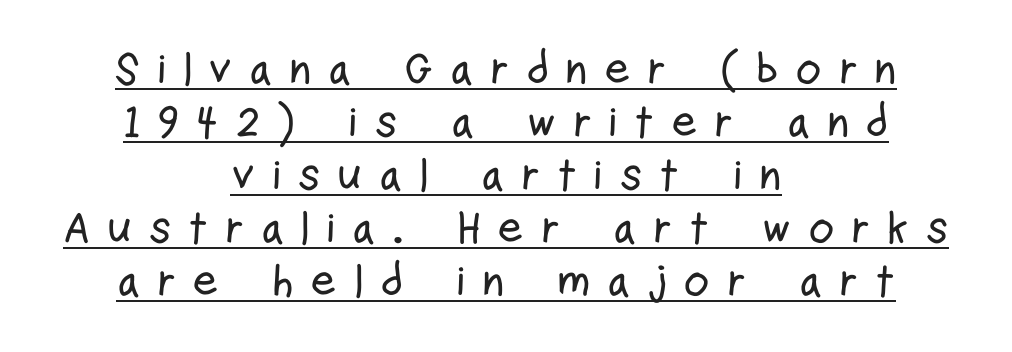
Q: Is the text italic (slanted)? A: No, it is upright.
Q: Is the typeface a serif or a sans-serif typeface? A: Sans-serif.
Q: Is the text underlined? A: Yes.
Q: How is the paragraph aligned? A: Centered.
Q: Is the spacing between letters normal or unusually wide? A: Unusually wide.
Q: Width (condensed, normal, or wide)? A: Condensed.
Q: Stroke contrast? A: Low.
Q: x-height? A: Medium.
Q: Monospaced? A: No.
